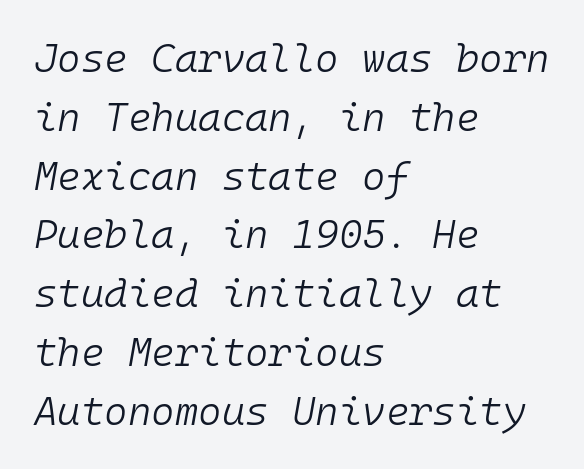
{"italic": "yes", "lean": "right", "slant_degrees": 10, "bold": "no", "weight": "light", "width": "normal", "stroke_contrast": "low", "x_height": "medium", "monospaced": "yes", "underline": "no", "align": "left", "line_spacing": "normal", "line_spacing_ratio": 1.47, "letter_spacing": "normal", "letter_spacing_em": 0.0, "glyph_px": 40}
